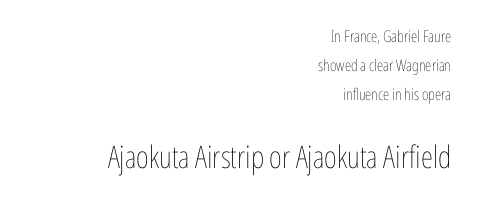
Caption: face not bold, strokes unweighted. Is the block centered? No — it sits flush against the right margin. Honestly, there is no underline to notice here at all. Looks like regular typesetting: each glyph gets only the width it needs. What stands out about the letter spacing? Nothing — it is the standard amount. Posture: vertical.
